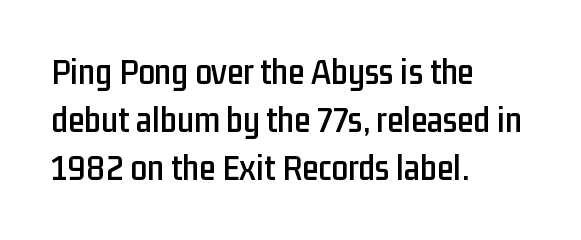
Q: Is the text italic (slanted)? A: No, it is upright.
Q: Is the typeface a serif or a sans-serif typeface? A: Sans-serif.
Q: Is the text underlined? A: No.
Q: How is the paragraph aligned? A: Left-aligned.
Q: Is the spacing between letters normal or unusually wide? A: Normal.
Q: Is the spacing between lines tight, normal or loose? A: Normal.
Q: Width (condensed, normal, or wide)? A: Condensed.
Q: Stroke contrast? A: Low.
Q: x-height? A: Medium.
Q: Monospaced? A: No.
